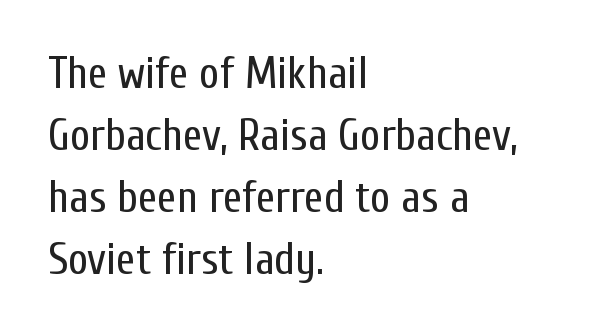
The image shows 44 px regular-weight, condensed sans-serif type, upright; set left-aligned, normal line spacing (1.41x), normal letter spacing, not underlined; low stroke contrast and a medium x-height.
